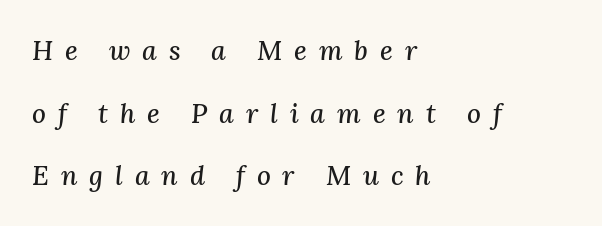
The image shows 27 px text type, italic (leaning right); set left-aligned, loose line spacing (2.32x), unusually wide letter spacing (+0.44 em), not underlined.
